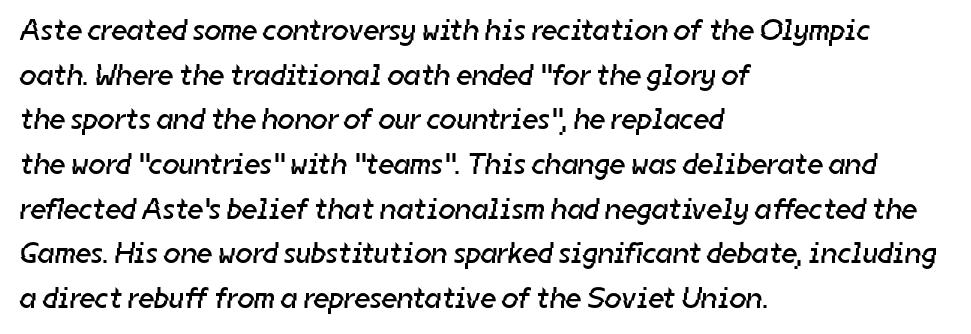
The gaps between neighbouring characters are ordinary and unremarkable. Stems and bowls with no extra thickness — not bold. Layout note: lines flush left. Each letter keeps its own natural width here, so spacing adapts to shape. No feet cap the strokes, marking this as sans-serif type. Is there much room between lines? A standard amount, neither cramped nor airy.
